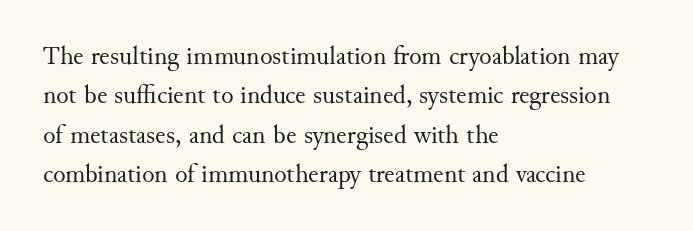
{"italic": "no", "bold": "no", "underline": "no", "align": "left", "line_spacing": "normal", "line_spacing_ratio": 1.51, "letter_spacing": "normal", "letter_spacing_em": 0.0, "glyph_px": 26}
